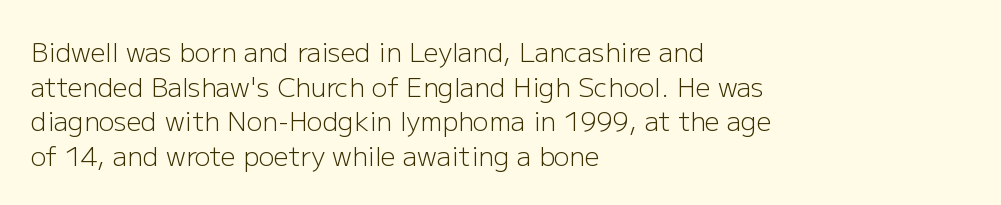
{"italic": "no", "bold": "no", "underline": "no", "align": "left", "line_spacing": "normal", "line_spacing_ratio": 1.33, "letter_spacing": "normal", "letter_spacing_em": 0.0, "glyph_px": 26}
